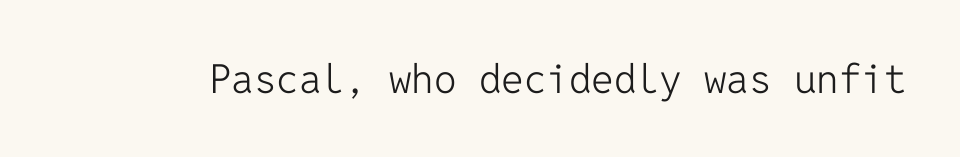
The passage shown is typeset with a sans-serif family. Vertical strokes here are truly vertical. Counters stay open thanks to moderate or lighter strokes. What stands out about the letter spacing? Nothing — it is the standard amount.
